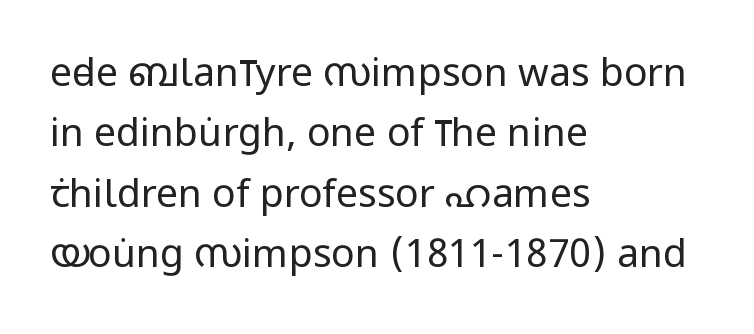
The image shows 39 px regular-weight, condensed sans-serif type, upright; set left-aligned, normal line spacing (1.55x), normal letter spacing, not underlined; low stroke contrast and a large x-height.
